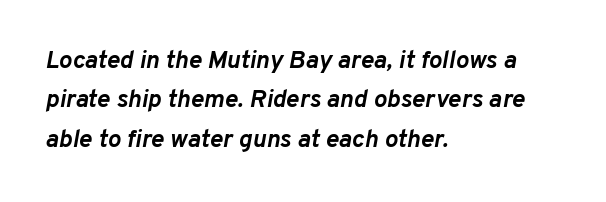
The image shows 25 px bold type, italic (leaning right); set left-aligned, normal line spacing (1.58x), normal letter spacing, not underlined.
